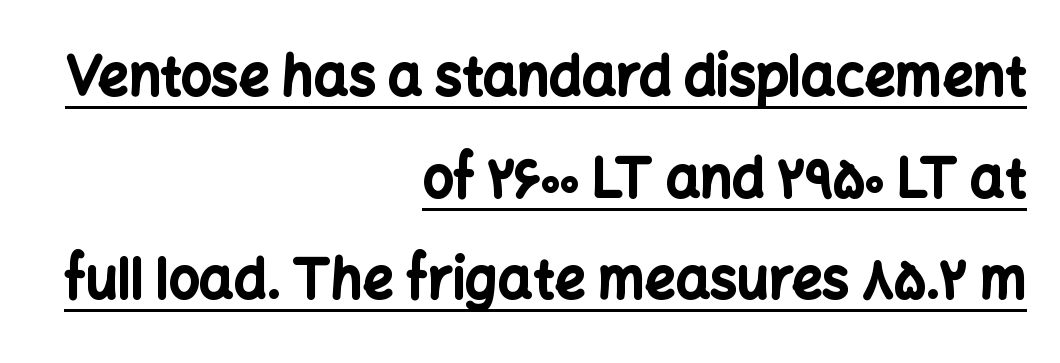
{"serif": "no", "italic": "no", "bold": "yes", "weight": "bold", "width": "normal", "stroke_contrast": "low", "x_height": "medium", "monospaced": "no", "underline": "yes", "align": "right", "line_spacing_ratio": 1.88, "letter_spacing": "normal", "letter_spacing_em": 0.0, "glyph_px": 54}
